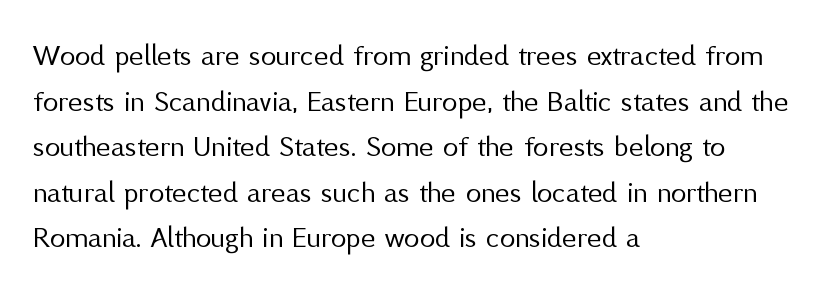
The image shows 31 px regular-weight sans-serif type, upright; set left-aligned, normal line spacing (1.47x), normal letter spacing, not underlined; medium stroke contrast and a medium x-height.
